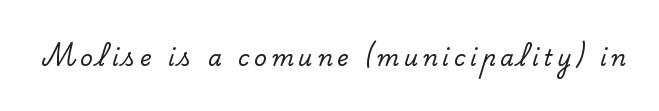
Honestly, the letter spacing is so wide it's the main thing you notice. Plain, unruled lines of type.
